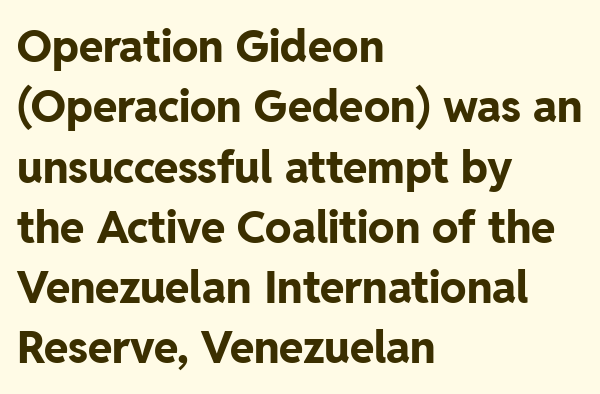
{"serif": "no", "italic": "no", "bold": "yes", "weight": "bold", "width": "normal", "stroke_contrast": "low", "x_height": "medium", "monospaced": "no", "underline": "no", "align": "left", "line_spacing": "normal", "line_spacing_ratio": 1.37, "letter_spacing": "normal", "letter_spacing_em": 0.0, "glyph_px": 44}
